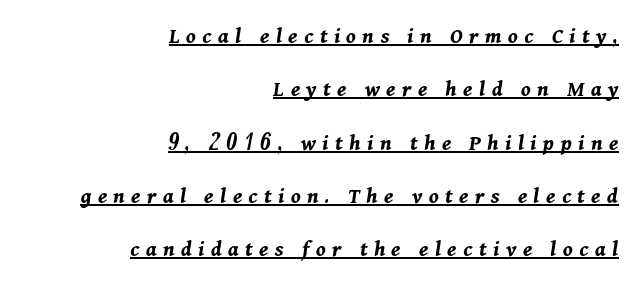
{"italic": "yes", "lean": "right", "slant_degrees": 11, "bold": "yes", "underline": "yes", "align": "right", "line_spacing": "loose", "line_spacing_ratio": 2.32, "letter_spacing": "wide", "letter_spacing_em": 0.28, "glyph_px": 23}
